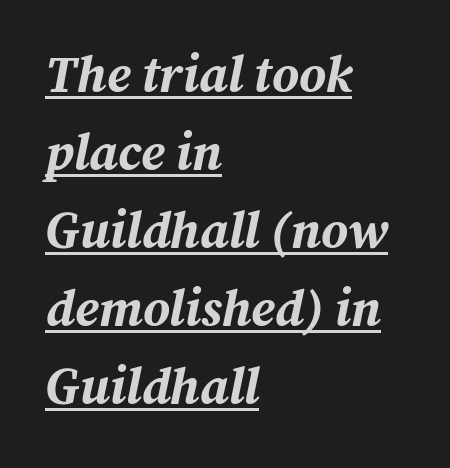
The image shows 51 px bold type, italic (leaning right); set left-aligned, normal line spacing (1.53x), normal letter spacing, underlined; medium stroke contrast and a medium x-height.
